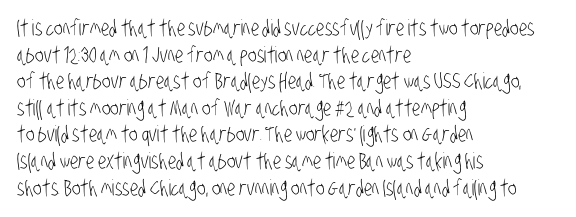
Q: Is the text bold? A: No.
Q: Is the text underlined? A: No.
Q: How is the paragraph aligned? A: Left-aligned.
Q: Is the spacing between letters normal or unusually wide? A: Normal.
